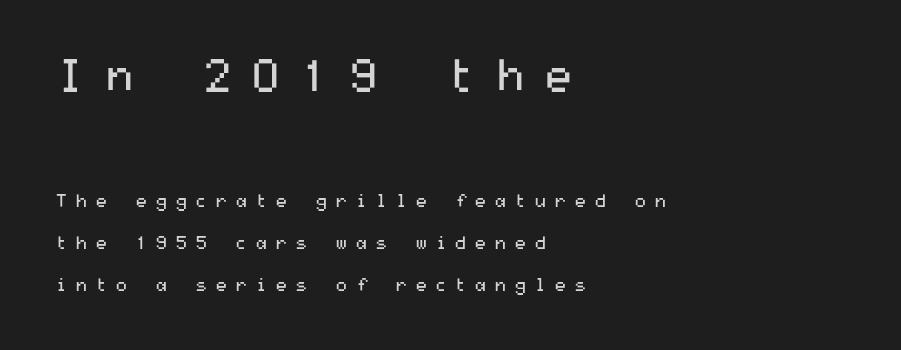
Q: Is the text bold? A: No.
Q: Is the text italic (slanted)? A: No, it is upright.
Q: Is the typeface a serif or a sans-serif typeface? A: Sans-serif.
Q: Is the text underlined? A: No.
Q: How is the paragraph aligned? A: Left-aligned.
Q: Is the spacing between letters normal or unusually wide? A: Unusually wide.
Q: Is the spacing between lines tight, normal or loose? A: Loose.
Q: Which block of text is set in a larger size, the first (top) or the second (bottom)? A: The first (top) one.
Q: Width (condensed, normal, or wide)? A: Wide.
Q: Stroke contrast? A: Medium.
Q: x-height? A: Medium.
